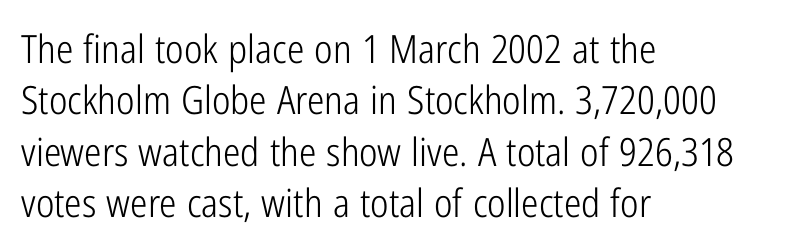
This block has exactly the height ordinary leading produces. Is the stroke heavy? The answer is a plain regular-or-lighter. Spacing verdict: proportional, widths tailored to each character. Only glyphs here, with clear space below each row. These lines are composed in type without serifs. Is the letter spacing exaggerated? No — it looks like the ordinary default.
